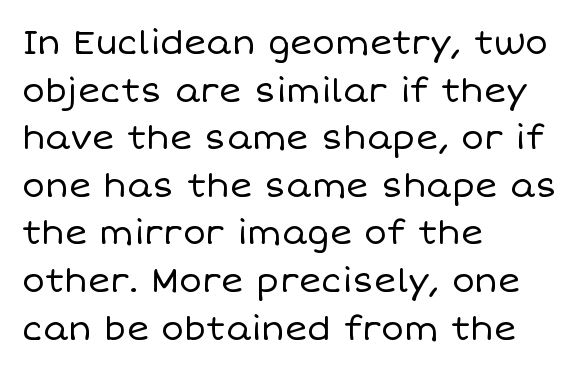
{"italic": "no", "bold": "no", "weight": "regular", "width": "normal", "stroke_contrast": "low", "x_height": "large", "monospaced": "no", "underline": "no", "align": "left", "line_spacing": "normal", "line_spacing_ratio": 1.4, "letter_spacing": "normal", "letter_spacing_em": 0.0, "glyph_px": 34}
